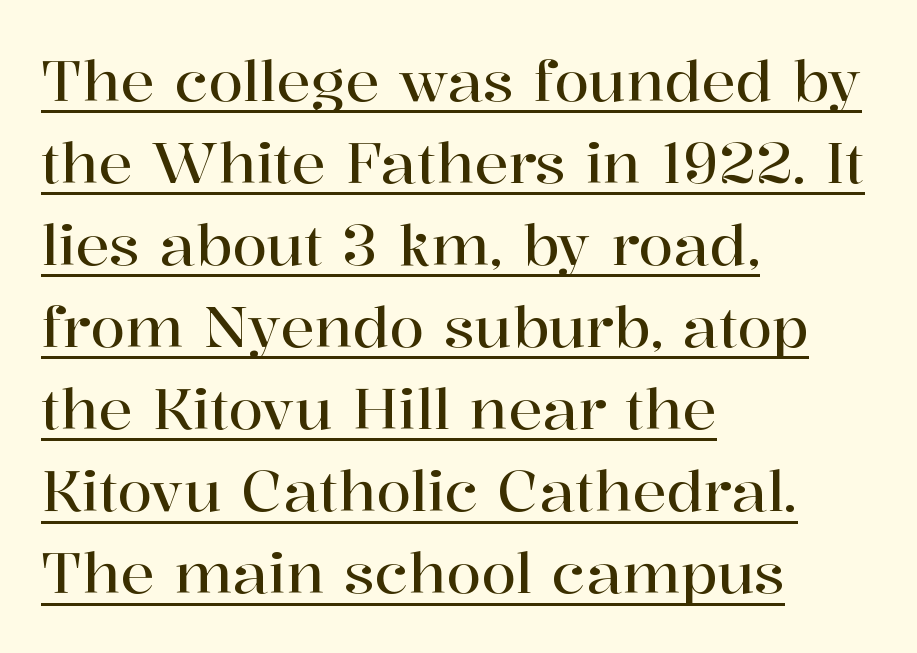
Old-style or modern, the face here clearly has serifs. Spacing verdict: proportional, widths tailored to each character. Ascenders rise straight up at ninety degrees. Tracking value appears to be zero — textbook default spacing.
